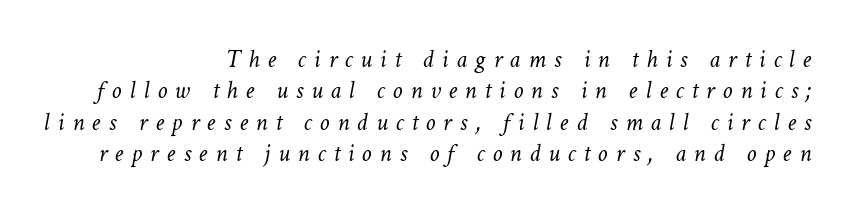
The area under the type is left untouched. On a weight scale, this lands at 450 or below. The tracking reads as deliberately expanded to a designer's eye. Alignment: flush right. Does the leading feel generous? No, just average.
